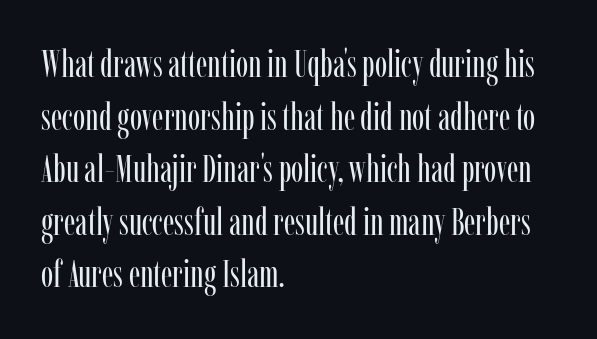
The image shows 37 px regular-weight, condensed serif type, upright; set left-aligned, normal line spacing (1.42x), normal letter spacing, not underlined; low stroke contrast and a medium x-height.
